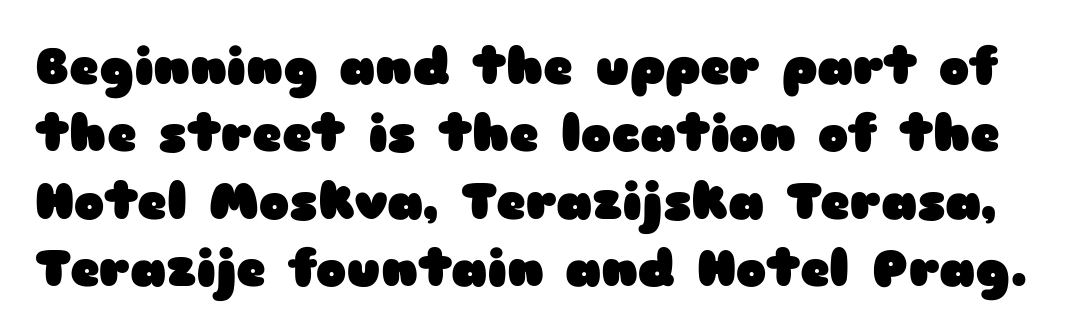
Q: Is the text bold? A: Yes.
Q: Is the text italic (slanted)? A: No, it is upright.
Q: Is the typeface a serif or a sans-serif typeface? A: Sans-serif.
Q: Is the text underlined? A: No.
Q: Is the spacing between letters normal or unusually wide? A: Normal.
Q: Is the spacing between lines tight, normal or loose? A: Normal.
Q: Width (condensed, normal, or wide)? A: Wide.
Q: Stroke contrast? A: Low.
Q: x-height? A: Medium.
Q: Monospaced? A: No.
